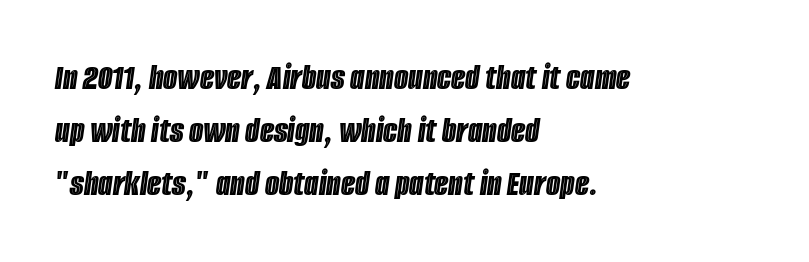
Short and long lines alike share a common starting point at left. Interline gaps are of average width in this sample. Slanted lettering throughout. The horizontal fit of the characters is conventional and even. Note the varied advance widths — an 'i' is clearly narrower than an 'm'.
